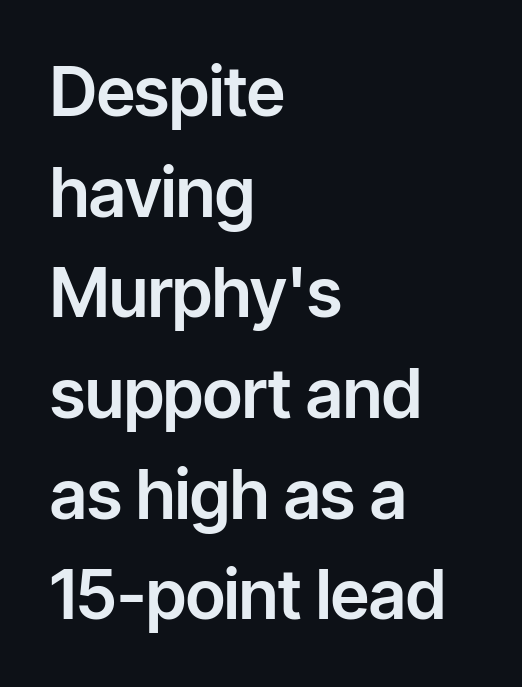
Here the designer chose a conventional face with non-uniform glyph widths. Grotesque or geometric, the face here clearly has no serifs. These lines are set flush left with a ragged right edge. The typography opts for an upright posture over an oblique one.
